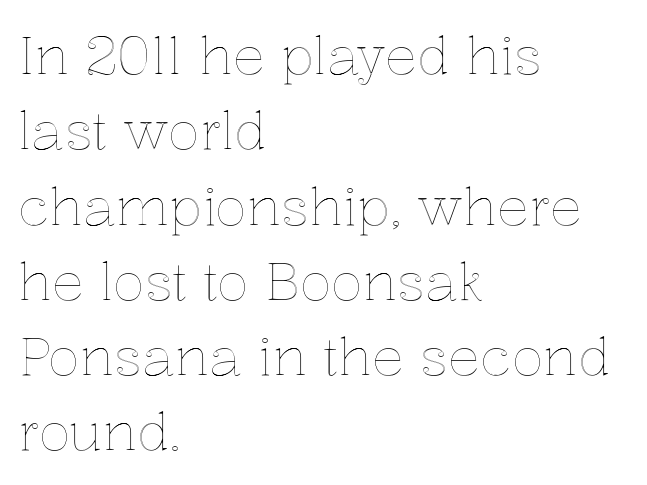
The image shows 53 px text type, upright; set left-aligned, normal line spacing (1.42x), normal letter spacing, not underlined; a medium x-height.
